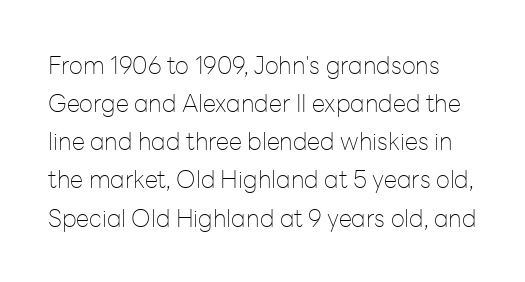
Q: Is the text bold? A: No.
Q: Is the text italic (slanted)? A: No, it is upright.
Q: Is the text underlined? A: No.
Q: Is the spacing between letters normal or unusually wide? A: Normal.
Q: Is the spacing between lines tight, normal or loose? A: Normal.
